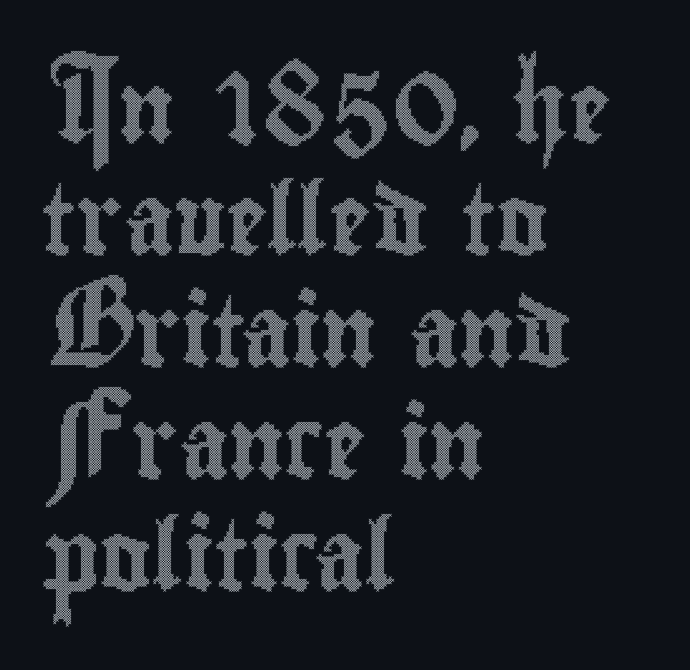
Q: Is the text italic (slanted)? A: No, it is upright.
Q: Is the text underlined? A: No.
Q: How is the paragraph aligned? A: Left-aligned.
Q: Is the spacing between letters normal or unusually wide? A: Normal.
Q: Is the spacing between lines tight, normal or loose? A: Normal.
Q: Width (condensed, normal, or wide)? A: Condensed.
Q: x-height? A: Small.
Q: Monospaced? A: No.
